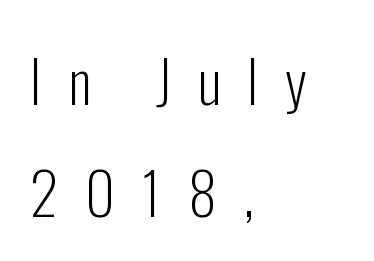
Q: Is the text bold? A: No.
Q: Is the text italic (slanted)? A: No, it is upright.
Q: Is the typeface a serif or a sans-serif typeface? A: Sans-serif.
Q: Is the text underlined? A: No.
Q: How is the paragraph aligned? A: Left-aligned.
Q: Is the spacing between letters normal or unusually wide? A: Unusually wide.
Q: Is the spacing between lines tight, normal or loose? A: Loose.
Q: Width (condensed, normal, or wide)? A: Condensed.
Q: Stroke contrast? A: Low.
Q: x-height? A: Medium.
Q: Monospaced? A: No.
